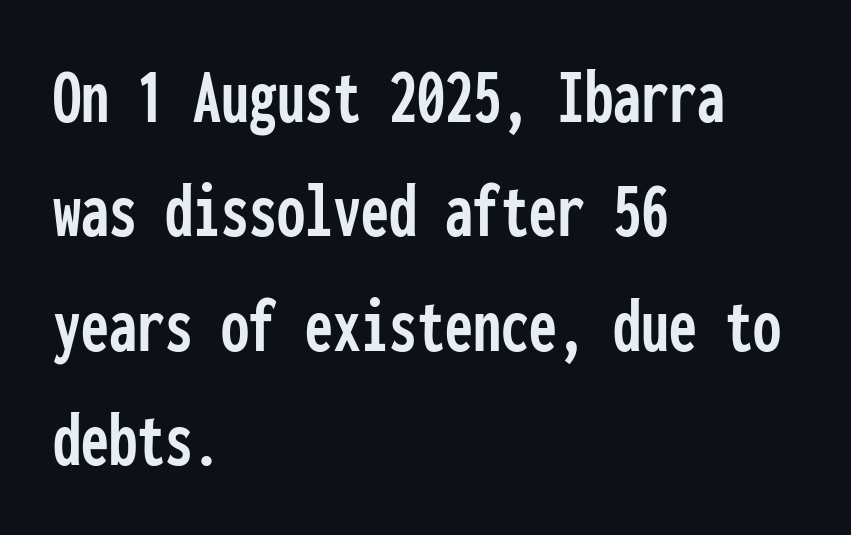
The image shows 80 px condensed sans-serif type, upright, monospaced; set left-aligned, normal line spacing (1.43x), normal letter spacing, not underlined; low stroke contrast and a medium x-height.
